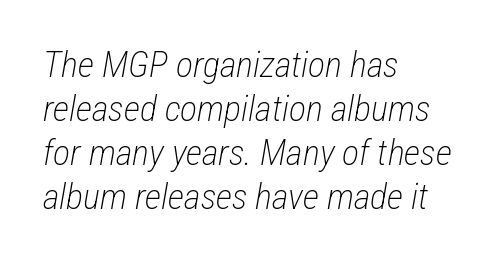
Is the type slanted? Yes — the strokes lean at a clear angle. Tracking value appears to be zero — textbook default spacing. The specimen omits any rule beneath the text block's lines. Alignment: flush left. Ink coverage per letter is moderate at most.
